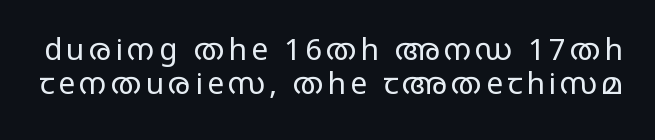
Q: Is the text bold? A: No.
Q: Is the text italic (slanted)? A: No, it is upright.
Q: Is the typeface a serif or a sans-serif typeface? A: Sans-serif.
Q: Is the text underlined? A: No.
Q: Is the spacing between lines tight, normal or loose? A: Tight.
Q: Width (condensed, normal, or wide)? A: Wide.
Q: Stroke contrast? A: Low.
Q: x-height? A: Large.
Q: Monospaced? A: No.
